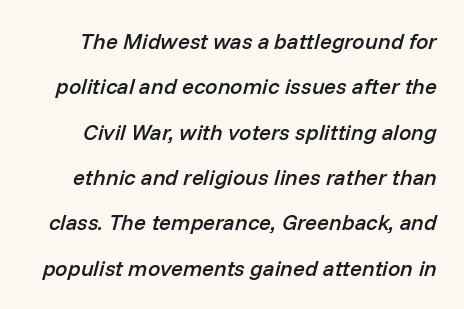
The passage shown has conventional tracking throughout. Designer's note — italics engaged. Letters rest on an invisible, unmarked baseline. Compared with an ordinary text face, these strokes are moderately heavier — a semibold.
